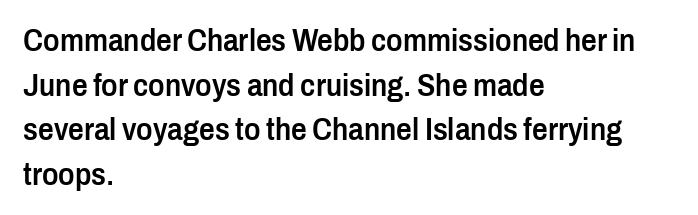
{"serif": "no", "italic": "no", "bold": "semi", "weight": "semibold", "width": "condensed", "stroke_contrast": "low", "x_height": "medium", "monospaced": "no", "underline": "no", "align": "left", "line_spacing": "normal", "line_spacing_ratio": 1.44, "letter_spacing": "normal", "letter_spacing_em": 0.0, "glyph_px": 31}
